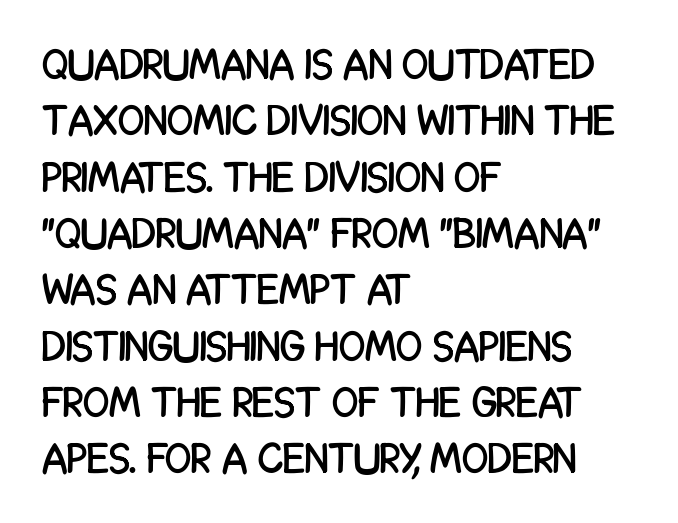
Q: Is the text italic (slanted)? A: No, it is upright.
Q: Is the typeface a serif or a sans-serif typeface? A: Sans-serif.
Q: Is the text underlined? A: No.
Q: How is the paragraph aligned? A: Left-aligned.
Q: Is the spacing between letters normal or unusually wide? A: Normal.
Q: Is the spacing between lines tight, normal or loose? A: Normal.
Q: Width (condensed, normal, or wide)? A: Condensed.
Q: Stroke contrast? A: Low.
Q: x-height? A: Large.
Q: Monospaced? A: No.
